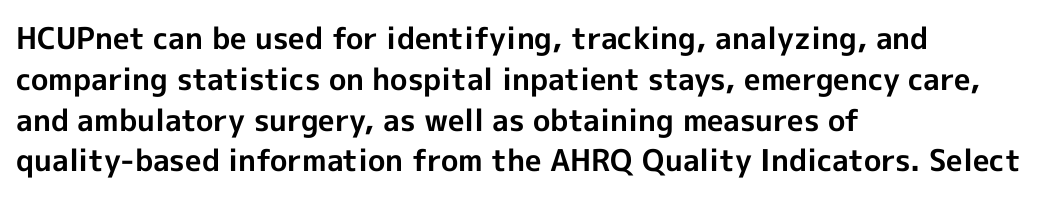
{"serif": "no", "italic": "no", "bold": "yes", "weight": "bold", "width": "normal", "x_height": "medium", "monospaced": "no", "underline": "no", "align": "left", "line_spacing": "normal", "line_spacing_ratio": 1.36, "letter_spacing": "normal", "letter_spacing_em": 0.0, "glyph_px": 30}
